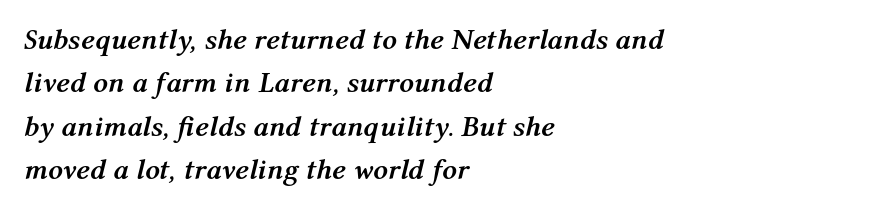
The rendering uses natural spacing where letterforms have individual widths. The string is rendered with underlining switched off. Every letter is thick-stroked: bold, no question. Evenly set lines give the paragraph a standard silhouette.
